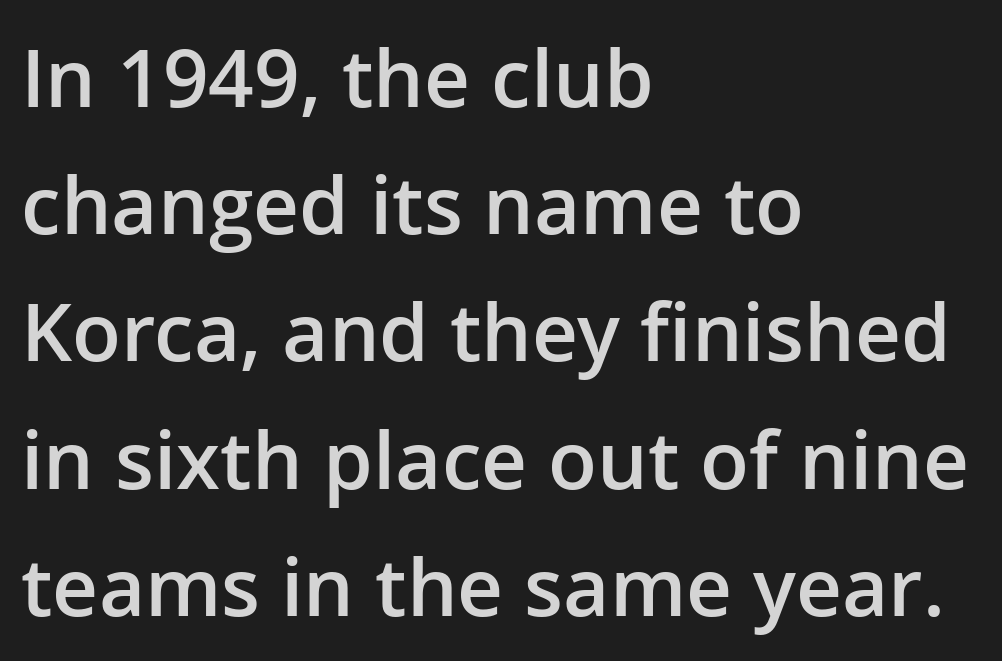
The image shows 80 px semibold sans-serif type, upright; set left-aligned, normal line spacing (1.59x), normal letter spacing, not underlined; low stroke contrast and a medium x-height.
